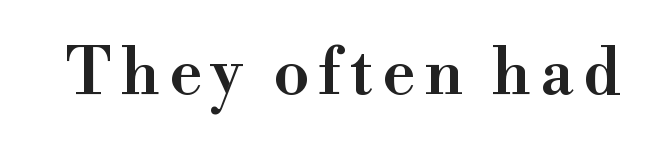
The image shows 64 px semibold serif type, upright; set not underlined; high stroke contrast and a small x-height.
